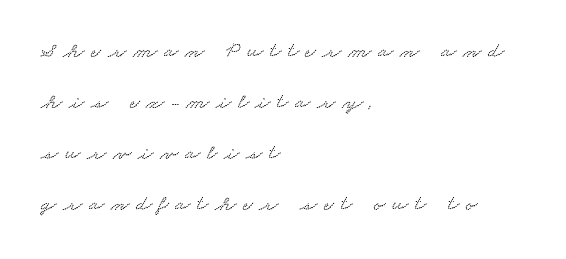
{"underline": "no", "align": "left", "line_spacing": "loose", "line_spacing_ratio": 2.32, "letter_spacing": "wide", "letter_spacing_em": 0.3, "glyph_px": 22}
